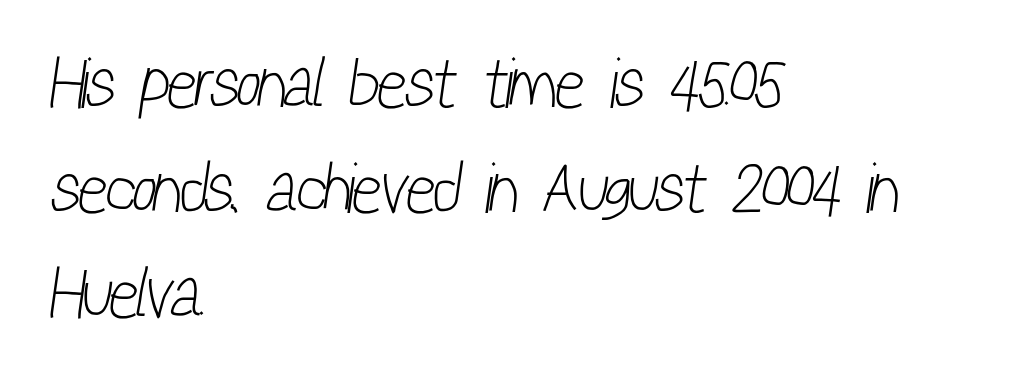
The image shows 70 px light, condensed sans-serif type; set left-aligned, normal line spacing (1.5x), normal letter spacing, not underlined; low stroke contrast and a medium x-height.
